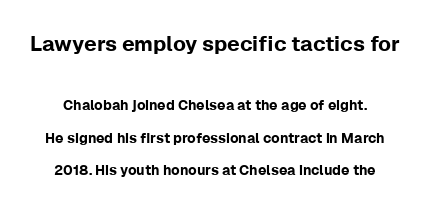
The image shows 21 px text type, upright; set loose line spacing (2.34x), normal letter spacing, not underlined; the first (top) block is 1.5x larger.
